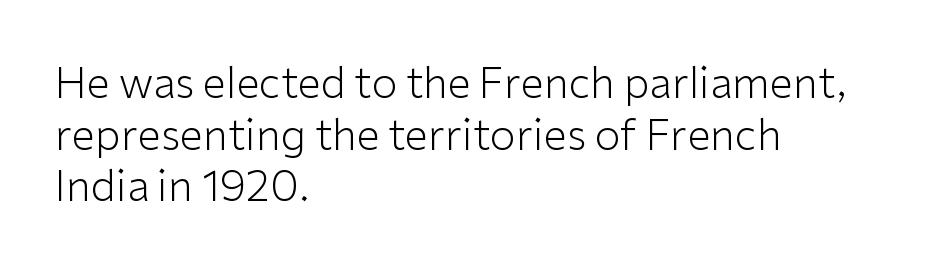
Q: Is the text bold? A: No.
Q: Is the text italic (slanted)? A: No, it is upright.
Q: Is the typeface a serif or a sans-serif typeface? A: Sans-serif.
Q: Is the text underlined? A: No.
Q: How is the paragraph aligned? A: Left-aligned.
Q: Is the spacing between letters normal or unusually wide? A: Normal.
Q: Width (condensed, normal, or wide)? A: Normal.
Q: Stroke contrast? A: Low.
Q: x-height? A: Medium.
Q: Monospaced? A: No.
